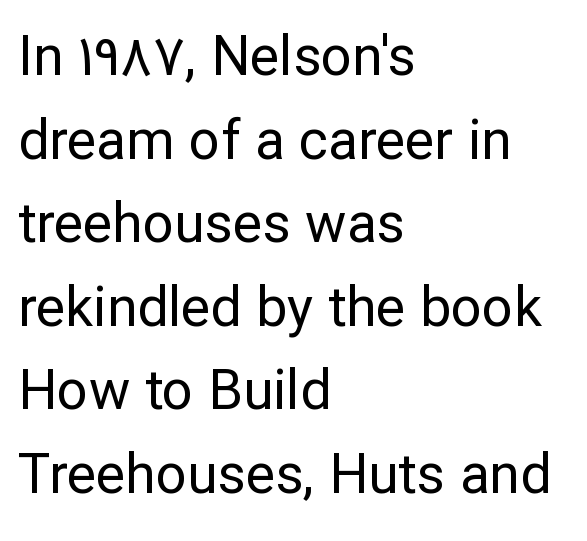
This is sans-serif lettering, the kind often seen on screens and signage. The strokes are not fattened; the text isn't bold. Spacing verdict: proportional, widths tailored to each character. Quick note: interline space is typical.
